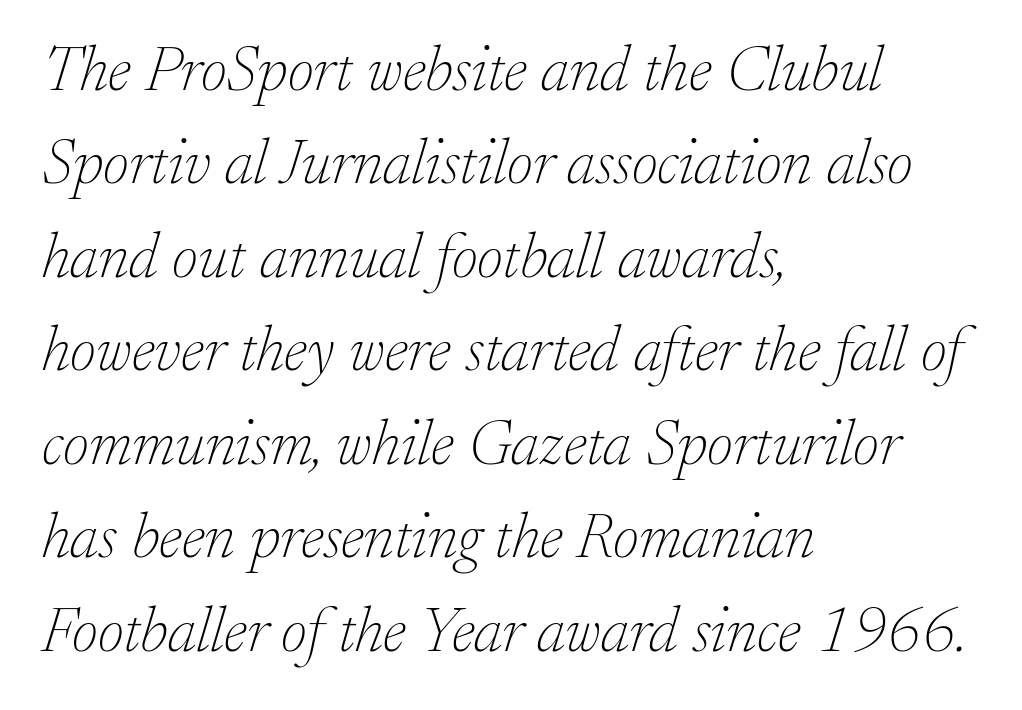
Q: Is the text bold? A: No.
Q: Is the text italic (slanted)? A: Yes, it leans right by about 17 degrees.
Q: Is the typeface a serif or a sans-serif typeface? A: Serif.
Q: Is the text underlined? A: No.
Q: How is the paragraph aligned? A: Left-aligned.
Q: Is the spacing between letters normal or unusually wide? A: Normal.
Q: Is the spacing between lines tight, normal or loose? A: Normal.
Q: Width (condensed, normal, or wide)? A: Normal.
Q: Stroke contrast? A: Low.
Q: x-height? A: Small.
Q: Monospaced? A: No.
